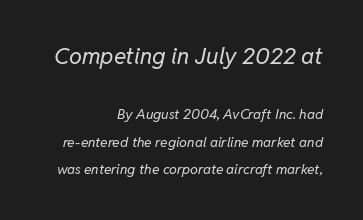
The image shows 23 px text type, italic (leaning right); set right-aligned, loose line spacing (1.98x), normal letter spacing, not underlined; the first (top) block is 1.64x larger.
